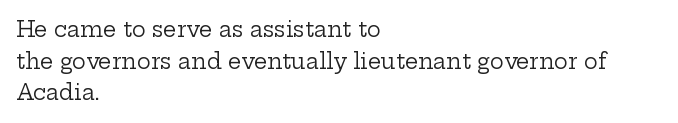
Style check: upright. Leftover space on each line is placed entirely after the last word. The rows are spaced the way most documents space them. The font is comparable to plain body text, perhaps lighter. Honestly, there is no underline to notice here at all. Nobody touched the tracking dial on this one.
